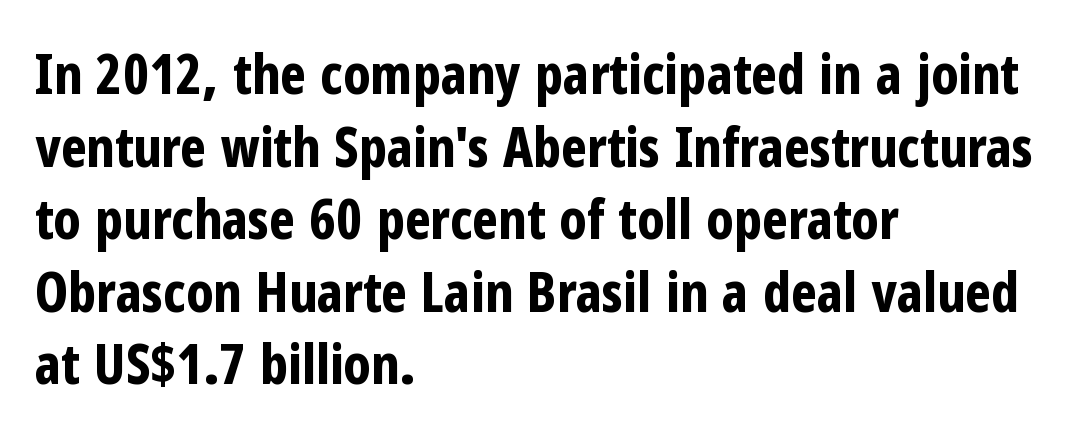
The image shows 55 px bold, condensed sans-serif type, upright; set left-aligned, normal line spacing (1.32x), normal letter spacing, not underlined; low stroke contrast and a medium x-height.
